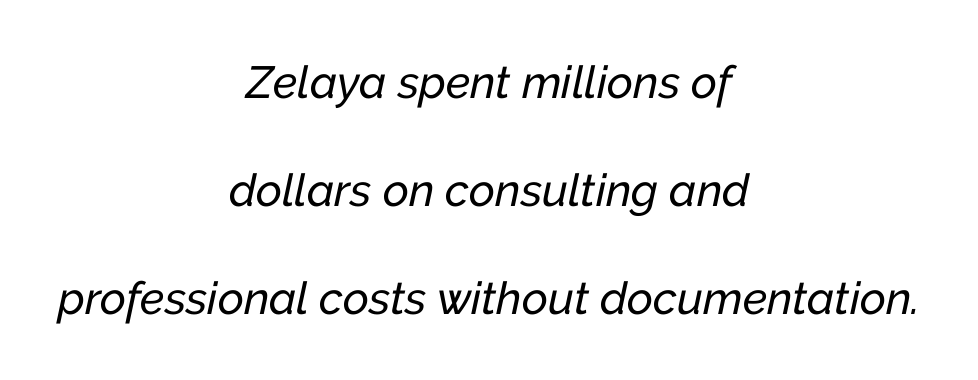
Q: Is the text italic (slanted)? A: Yes, it leans right by about 12 degrees.
Q: Is the text underlined? A: No.
Q: How is the paragraph aligned? A: Centered.
Q: Is the spacing between letters normal or unusually wide? A: Normal.
Q: Is the spacing between lines tight, normal or loose? A: Loose.
Q: Width (condensed, normal, or wide)? A: Normal.
Q: Stroke contrast? A: Low.
Q: x-height? A: Medium.
Q: Monospaced? A: No.
